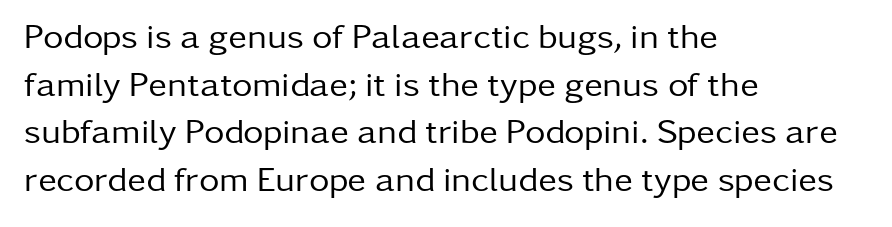
The passage shown is not underscored anywhere. Is the letter spacing exaggerated? No — it looks like the ordinary default. The face used here is proportionally spaced, like ordinary book or web type. Stems and bowls with no extra thickness — not bold.
